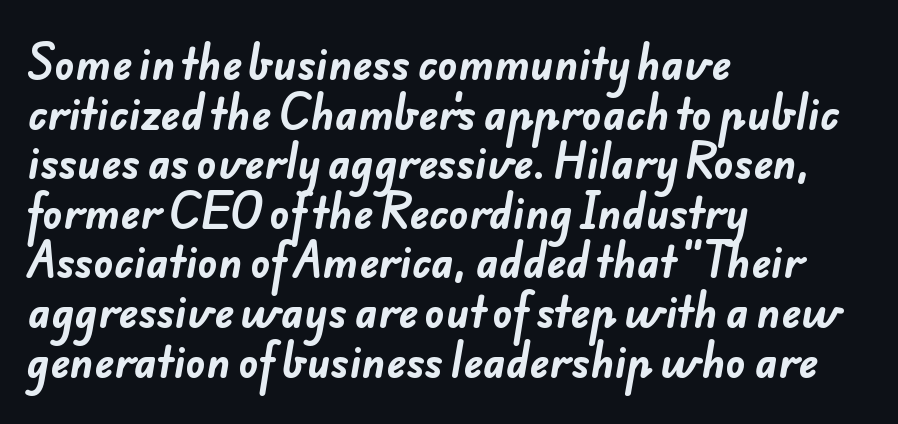
{"serif": "no", "bold": "yes", "weight": "bold", "width": "normal", "stroke_contrast": "low", "x_height": "small", "monospaced": "no", "underline": "no", "align": "left", "line_spacing_ratio": 1.21, "letter_spacing": "normal", "letter_spacing_em": 0.0, "glyph_px": 41}
